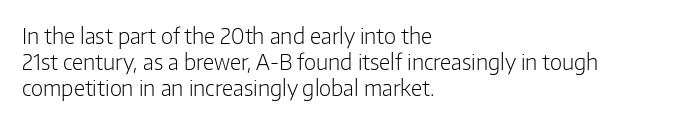
Q: Is the text bold? A: No.
Q: Is the text italic (slanted)? A: No, it is upright.
Q: Is the text underlined? A: No.
Q: How is the paragraph aligned? A: Left-aligned.
Q: Is the spacing between letters normal or unusually wide? A: Normal.
